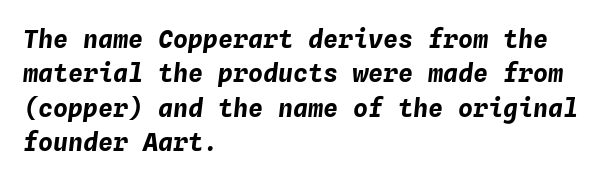
Q: Is the text bold? A: Yes.
Q: Is the text italic (slanted)? A: Yes, it leans right by about 4 degrees.
Q: Is the text underlined? A: No.
Q: How is the paragraph aligned? A: Left-aligned.
Q: Is the spacing between letters normal or unusually wide? A: Normal.
Q: Is the spacing between lines tight, normal or loose? A: Normal.
